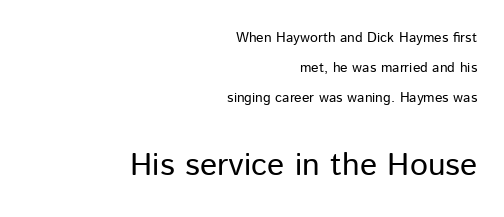
Is the lower block the larger one? Yes — the lower block carries the bigger type. Heft: none added — not bold. No extra tracking has been applied to these lines. Rendered with straight, roman letterforms.
